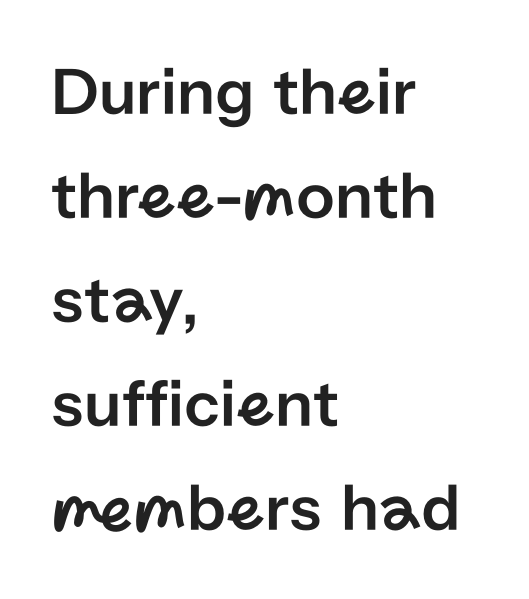
Q: Is the text italic (slanted)? A: No, it is upright.
Q: Is the typeface a serif or a sans-serif typeface? A: Sans-serif.
Q: Is the text underlined? A: No.
Q: How is the paragraph aligned? A: Left-aligned.
Q: Is the spacing between letters normal or unusually wide? A: Normal.
Q: Is the spacing between lines tight, normal or loose? A: Normal.
Q: Width (condensed, normal, or wide)? A: Normal.
Q: Stroke contrast? A: Low.
Q: x-height? A: Medium.
Q: Monospaced? A: No.
